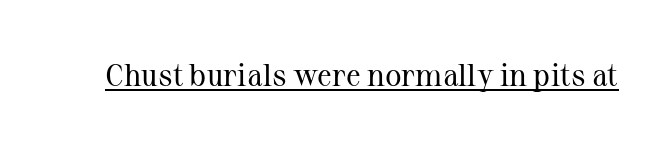
Q: Is the text bold? A: No.
Q: Is the text italic (slanted)? A: No, it is upright.
Q: Is the typeface a serif or a sans-serif typeface? A: Serif.
Q: Is the text underlined? A: Yes.
Q: Is the spacing between letters normal or unusually wide? A: Normal.
Q: Width (condensed, normal, or wide)? A: Normal.
Q: Stroke contrast? A: Medium.
Q: x-height? A: Medium.
Q: Monospaced? A: No.
